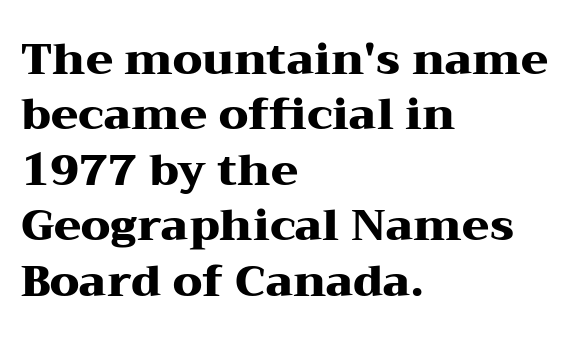
Q: Is the text bold? A: Yes.
Q: Is the text italic (slanted)? A: No, it is upright.
Q: Is the typeface a serif or a sans-serif typeface? A: Serif.
Q: Is the text underlined? A: No.
Q: How is the paragraph aligned? A: Left-aligned.
Q: Is the spacing between letters normal or unusually wide? A: Normal.
Q: Is the spacing between lines tight, normal or loose? A: Normal.
Q: Width (condensed, normal, or wide)? A: Wide.
Q: Stroke contrast? A: Medium.
Q: x-height? A: Medium.
Q: Monospaced? A: No.
